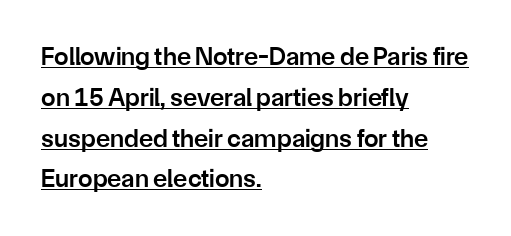
Q: Is the text bold? A: Semi-bold.
Q: Is the text italic (slanted)? A: No, it is upright.
Q: Is the text underlined? A: Yes.
Q: How is the paragraph aligned? A: Left-aligned.
Q: Is the spacing between letters normal or unusually wide? A: Normal.
Q: Is the spacing between lines tight, normal or loose? A: Normal.
